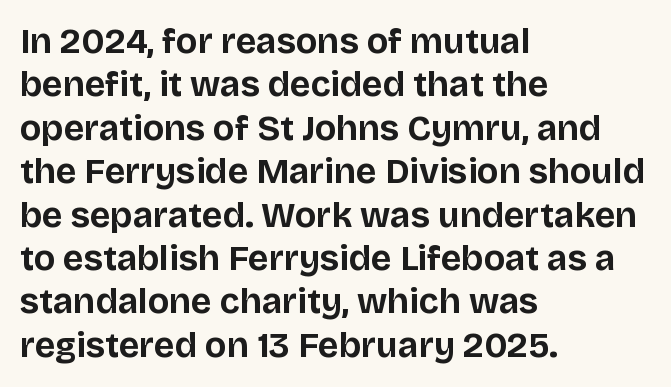
The typography opts for an upright posture over an oblique one. Underline: absent. The setting favours the left margin, as ordinary paragraphs usually do. To sum up the face: it is a sans, with no serifs. Think of a printed novel: that variable character pitch is what you see here. Compared with an ordinary text face, these strokes are far heavier — a full bold.
